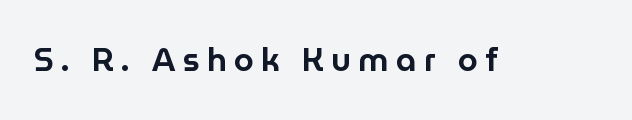
{"serif": "no", "italic": "no", "width": "normal", "stroke_contrast": "low", "x_height": "medium", "monospaced": "no", "underline": "no", "letter_spacing": "wide", "letter_spacing_em": 0.22, "glyph_px": 32}
